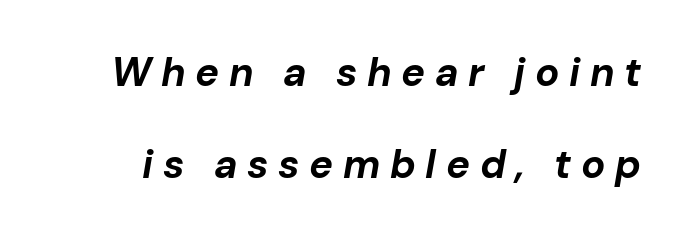
The baseline area is clear. Is this a fixed-width face? No — the glyphs have proportional, varying widths. The rendering uses a large line-height, opening up the rows. Heft: maximum for text — a bold.
